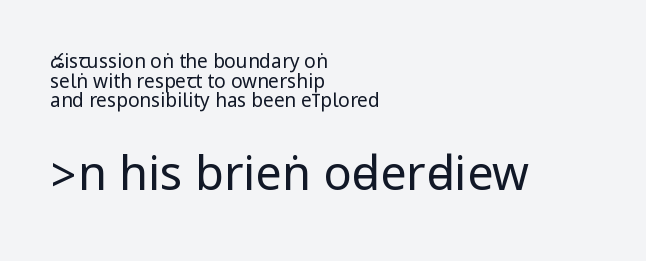
Vertical strokes here are truly vertical. A classic flush-left, rag-right setting is used for this passage. Students, note that the glyphs here touch the page at normal intervals. This rendering features lettering with no underline.
